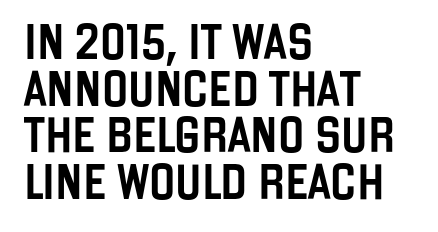
{"serif": "no", "italic": "no", "width": "condensed", "stroke_contrast": "low", "x_height": "large", "monospaced": "no", "underline": "no", "align": "left", "line_spacing": "normal", "line_spacing_ratio": 1.33, "letter_spacing": "normal", "letter_spacing_em": 0.0, "glyph_px": 35}
